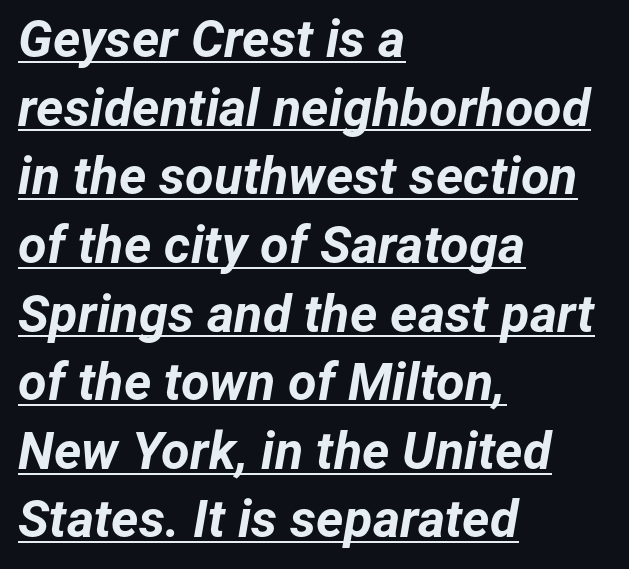
The image shows 52 px bold type, italic (leaning right); set left-aligned, normal line spacing (1.32x), normal letter spacing, underlined; low stroke contrast and a medium x-height.
